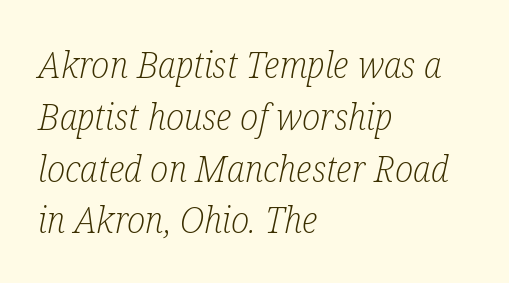
The image shows 37 px light, condensed serif type, italic (leaning right); set left-aligned, normal line spacing (1.4x), normal letter spacing, not underlined; low stroke contrast and a medium x-height.
